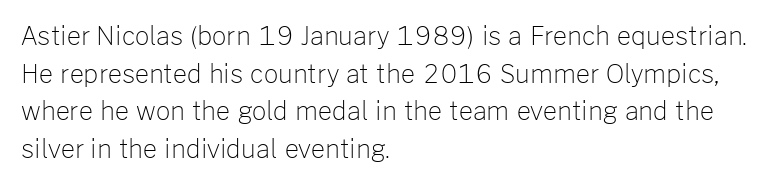
Q: Is the text bold? A: No.
Q: Is the text italic (slanted)? A: No, it is upright.
Q: Is the text underlined? A: No.
Q: How is the paragraph aligned? A: Left-aligned.
Q: Is the spacing between letters normal or unusually wide? A: Normal.
Q: Is the spacing between lines tight, normal or loose? A: Normal.
